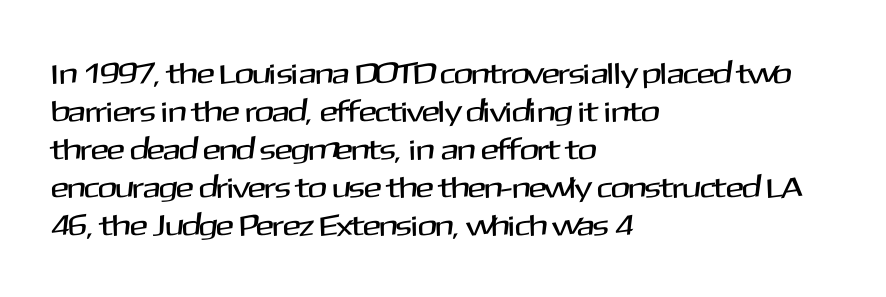
The image shows 30 px sans-serif type, upright; set left-aligned, normal line spacing (1.27x), normal letter spacing, not underlined; medium stroke contrast and a medium x-height.
